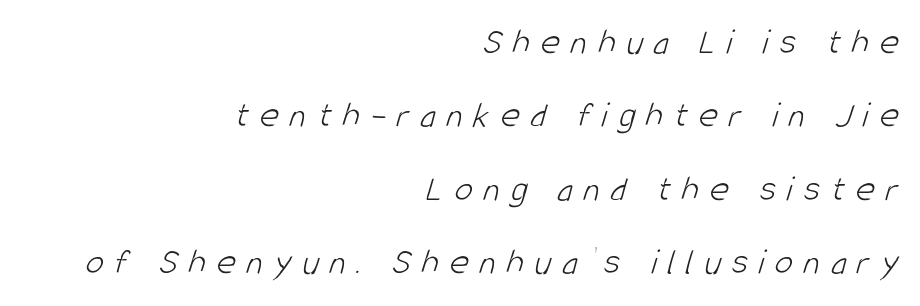
Observe the absence of serifs on each vertical stroke in this sample. The passage shown is typed in a proportional face where columns would drift. Honestly, there is no underline to notice here at all. Vertical stems look standard width or narrower in stroke.
